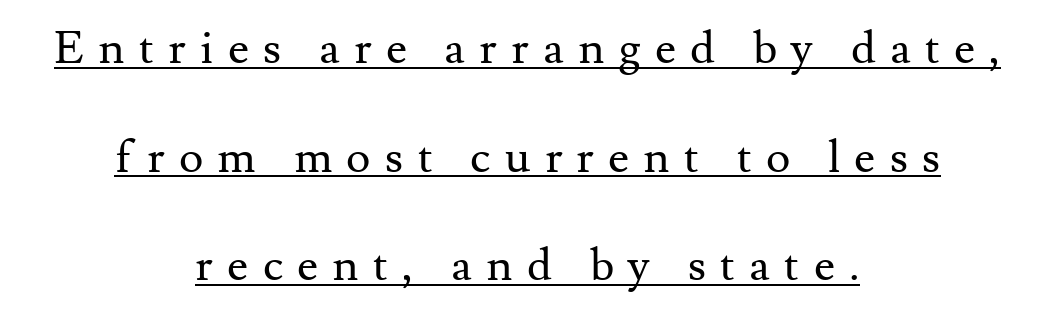
The image shows 46 px regular-weight serif type, upright; set centered, loose line spacing (2.36x), unusually wide letter spacing (+0.31 em), underlined; medium stroke contrast and a small x-height.
